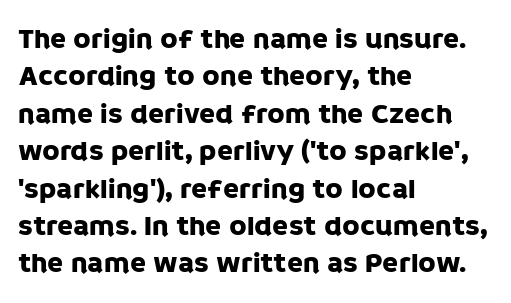
{"serif": "no", "italic": "no", "width": "normal", "stroke_contrast": "low", "x_height": "large", "monospaced": "no", "underline": "no", "align": "left", "line_spacing": "normal", "line_spacing_ratio": 1.29, "letter_spacing": "normal", "letter_spacing_em": 0.0, "glyph_px": 29}
